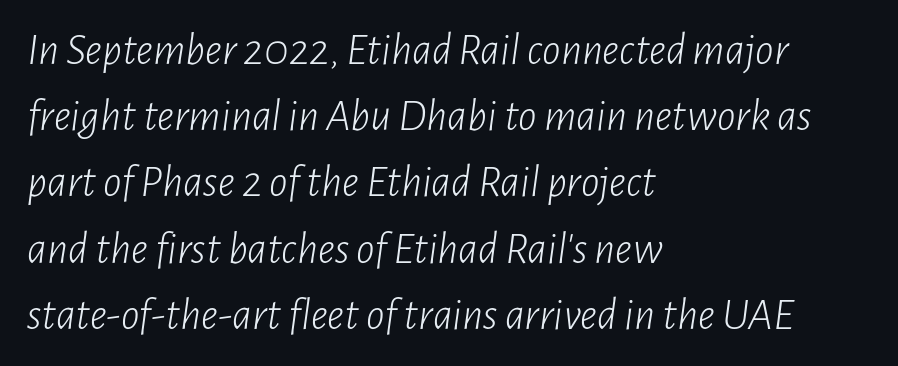
Q: Is the text bold? A: No.
Q: Is the text italic (slanted)? A: Yes, it leans right by about 7 degrees.
Q: Is the text underlined? A: No.
Q: How is the paragraph aligned? A: Left-aligned.
Q: Is the spacing between letters normal or unusually wide? A: Normal.
Q: Is the spacing between lines tight, normal or loose? A: Normal.
Q: Width (condensed, normal, or wide)? A: Condensed.
Q: Stroke contrast? A: Low.
Q: x-height? A: Medium.
Q: Monospaced? A: No.
